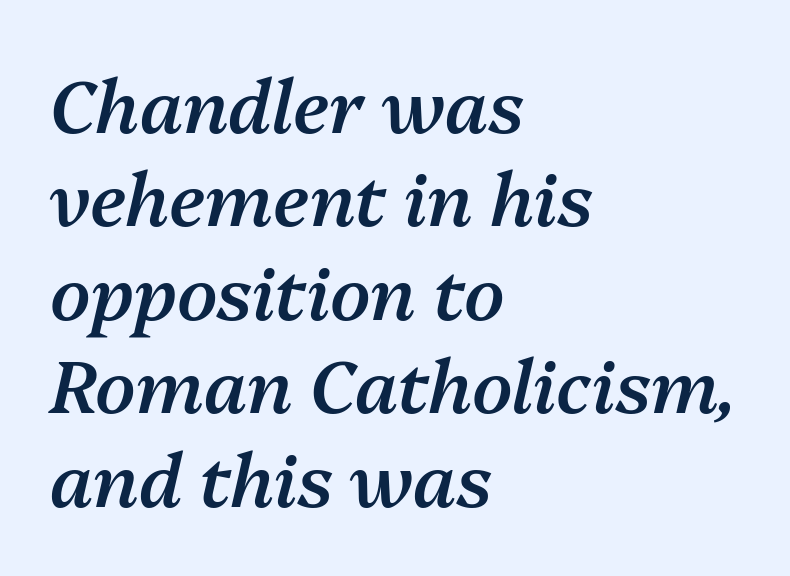
Q: Is the text bold? A: Semi-bold.
Q: Is the text italic (slanted)? A: Yes, it leans right by about 13 degrees.
Q: Is the text underlined? A: No.
Q: How is the paragraph aligned? A: Left-aligned.
Q: Is the spacing between letters normal or unusually wide? A: Normal.
Q: Is the spacing between lines tight, normal or loose? A: Normal.
Q: Width (condensed, normal, or wide)? A: Normal.
Q: Stroke contrast? A: Medium.
Q: x-height? A: Medium.
Q: Monospaced? A: No.
